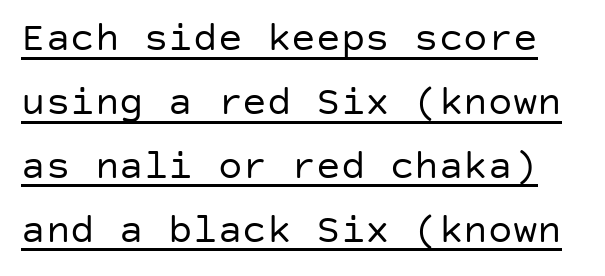
Somebody hit Ctrl+U on this one — the words are underlined. The lettering stays uniformly vertical, giving the passage a roman look. This is not heavy type; no bold has been used. In terms of leading, this rendering sits right in the middle. A sans-serif font was chosen for this passage. Inter-character spacing is left at the font's built-in metrics.
